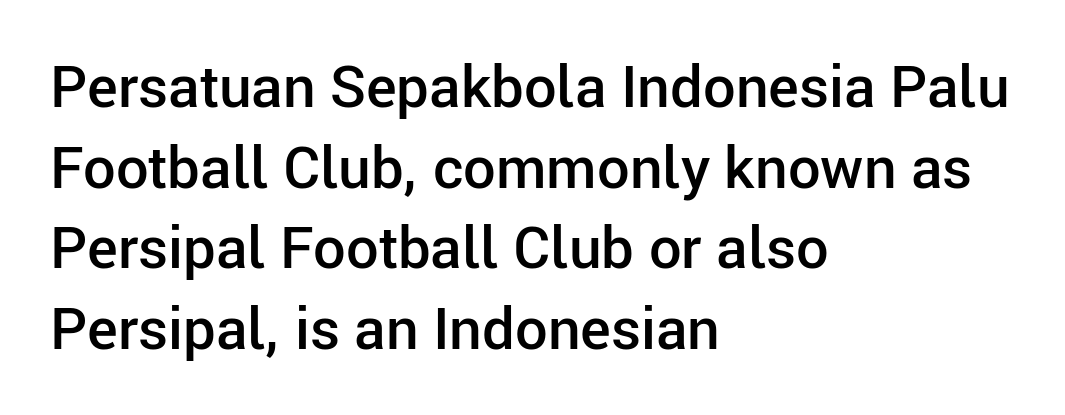
{"serif": "no", "italic": "no", "bold": "semi", "weight": "semibold", "width": "normal", "stroke_contrast": "low", "x_height": "medium", "monospaced": "no", "underline": "no", "align": "left", "line_spacing": "normal", "line_spacing_ratio": 1.39, "letter_spacing": "normal", "letter_spacing_em": 0.0, "glyph_px": 58}
